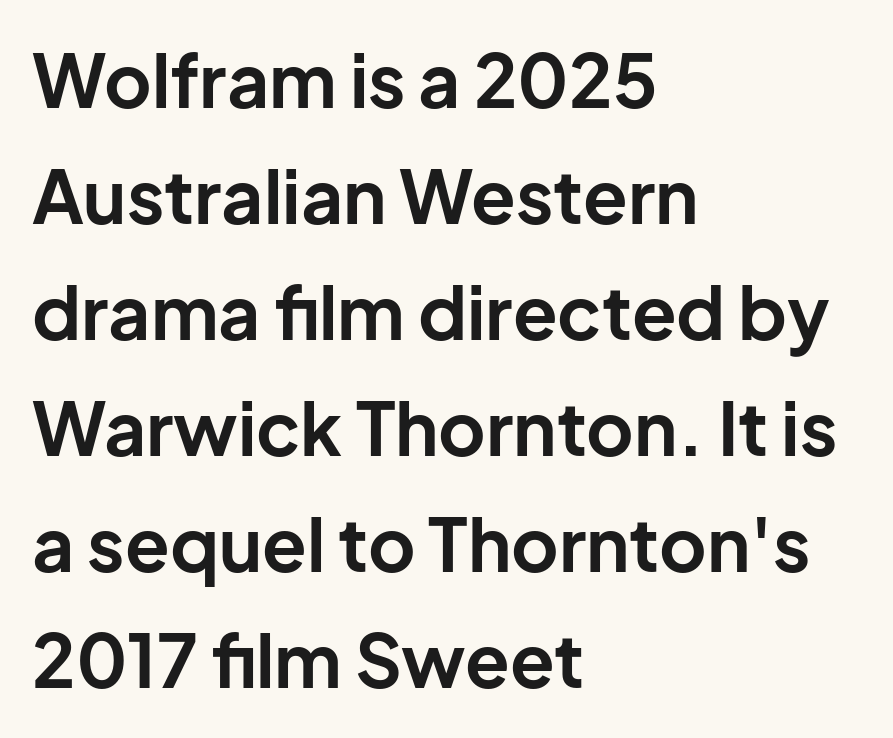
The image shows 73 px bold sans-serif type, upright; set left-aligned, normal line spacing (1.59x), normal letter spacing, not underlined; low stroke contrast and a medium x-height.
